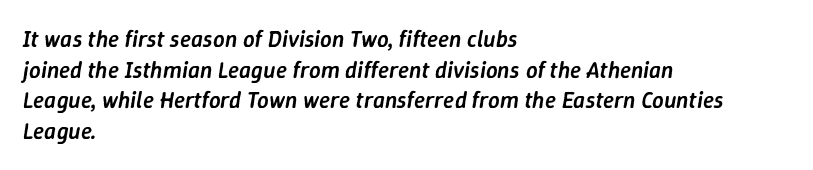
Check the space under the baseline: it is left empty. Interline gaps are of average width in this sample. What stands out about the letter spacing? Nothing — it is the standard amount. The typesetting leans somewhat heavy: a semibold. Quick note: italic. Horizontal alignment here is leftward, the default for most running prose.
